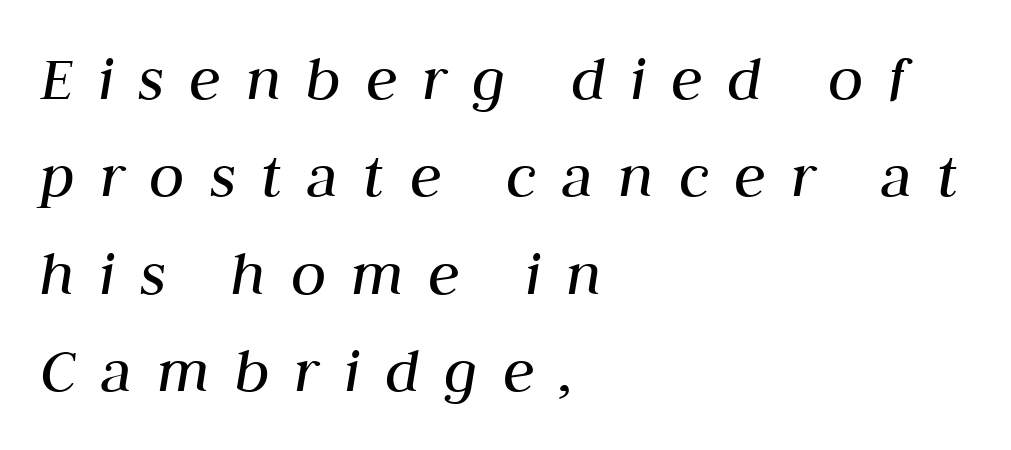
Q: Is the text bold? A: No.
Q: Is the text italic (slanted)? A: Yes, it leans right by about 10 degrees.
Q: Is the text underlined? A: No.
Q: How is the paragraph aligned? A: Left-aligned.
Q: Is the spacing between letters normal or unusually wide? A: Unusually wide.
Q: Is the spacing between lines tight, normal or loose? A: Normal.
Q: Width (condensed, normal, or wide)? A: Normal.
Q: Stroke contrast? A: Medium.
Q: x-height? A: Medium.
Q: Monospaced? A: No.
